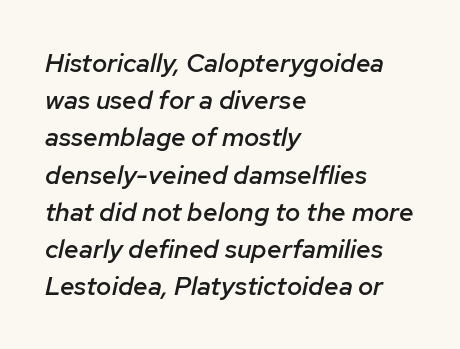
Q: Is the text bold? A: Semi-bold.
Q: Is the text italic (slanted)? A: Yes, it leans right by about 12 degrees.
Q: Is the text underlined? A: No.
Q: How is the paragraph aligned? A: Left-aligned.
Q: Is the spacing between letters normal or unusually wide? A: Normal.
Q: Is the spacing between lines tight, normal or loose? A: Normal.
